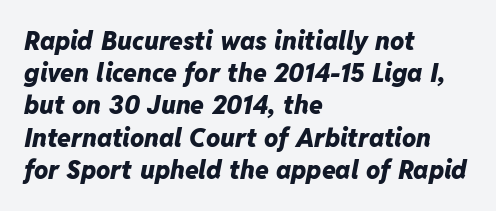
Would a proofreader flag this as italicized? Yes. Letter spacing: default. A bare baseline throughout the passage. The typesetter chose a ragged-right arrangement here. This block has exactly the height ordinary leading produces. Strokes here are thick enough to call this a true bold.
